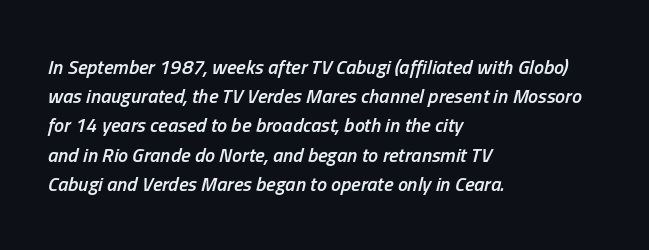
The image shows 20 px text type, italic (leaning right); set left-aligned, normal line spacing (1.46x), normal letter spacing, not underlined.
